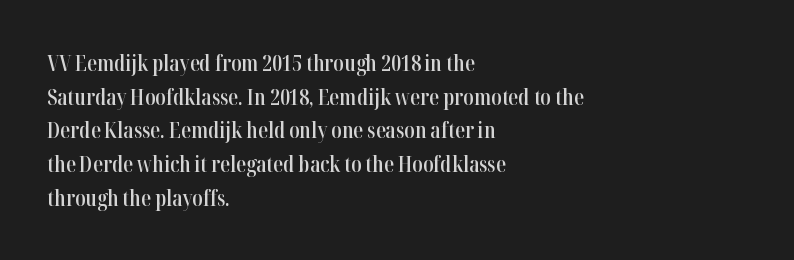
The image shows 22 px text type, upright; set left-aligned, normal line spacing (1.53x), normal letter spacing, not underlined.
